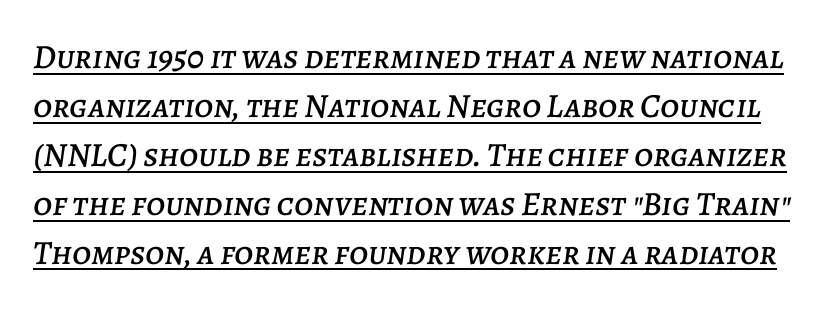
Yep, that's italic — everything's leaning. Nobody touched the tracking dial on this one. Baseline-to-baseline distance is the conventional proportion of letter height. Does a line run under the words? Yes, clearly. Proportional: the letters do not fall into vertical columns.
